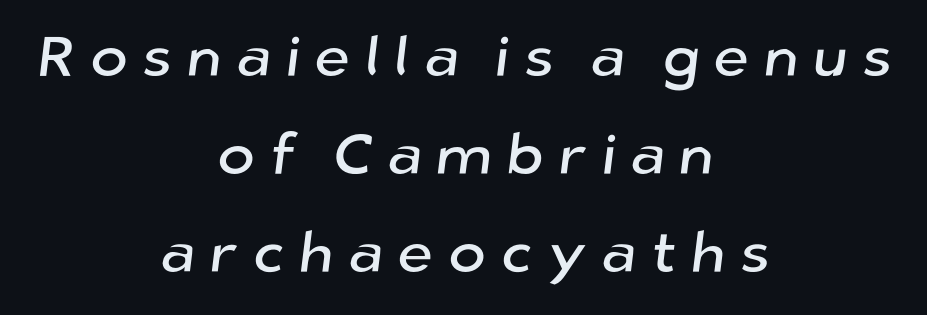
{"serif": "no", "width": "normal", "stroke_contrast": "low", "x_height": "medium", "monospaced": "no", "underline": "no", "align": "center", "line_spacing_ratio": 1.72, "letter_spacing": "wide", "letter_spacing_em": 0.25, "glyph_px": 57}
